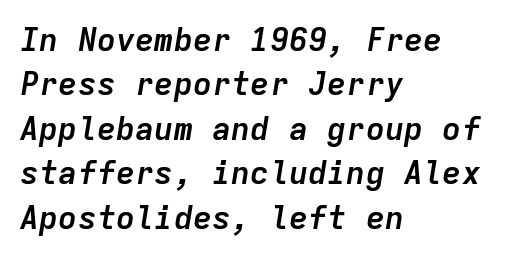
{"italic": "yes", "lean": "right", "slant_degrees": 9, "bold": "yes", "weight": "semibold", "width": "normal", "stroke_contrast": "low", "x_height": "medium", "monospaced": "yes", "underline": "no", "align": "left", "line_spacing": "normal", "line_spacing_ratio": 1.39, "letter_spacing": "normal", "letter_spacing_em": 0.0, "glyph_px": 32}
